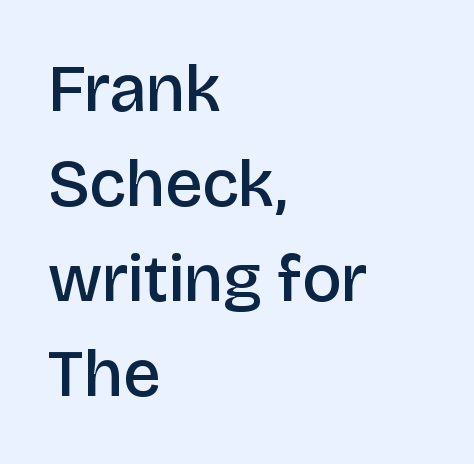
Q: Is the text bold? A: Semi-bold.
Q: Is the text italic (slanted)? A: No, it is upright.
Q: Is the typeface a serif or a sans-serif typeface? A: Sans-serif.
Q: Is the text underlined? A: No.
Q: How is the paragraph aligned? A: Left-aligned.
Q: Is the spacing between letters normal or unusually wide? A: Normal.
Q: Is the spacing between lines tight, normal or loose? A: Normal.
Q: Width (condensed, normal, or wide)? A: Normal.
Q: Stroke contrast? A: Low.
Q: x-height? A: Large.
Q: Monospaced? A: No.
